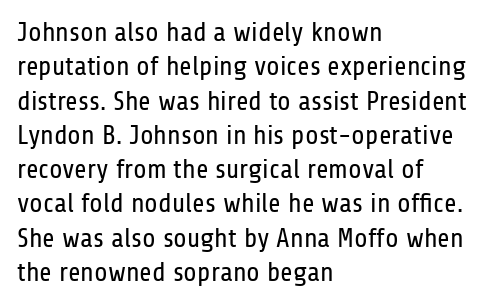
{"italic": "no", "bold": "no", "underline": "no", "align": "left", "line_spacing": "normal", "line_spacing_ratio": 1.27, "letter_spacing": "normal", "letter_spacing_em": 0.0, "glyph_px": 27}
